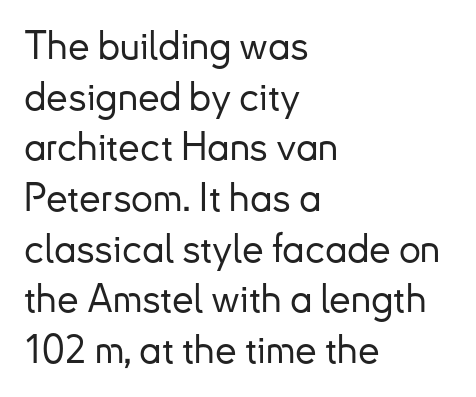
Leading matches the norm, producing a regular column. Here the glyphs are tracked normally, forming tight word shapes. Posture: upright roman. Is this a sans? Yes — the strokes have no serifs. Note the varied advance widths — an 'i' is clearly narrower than an 'm'.
